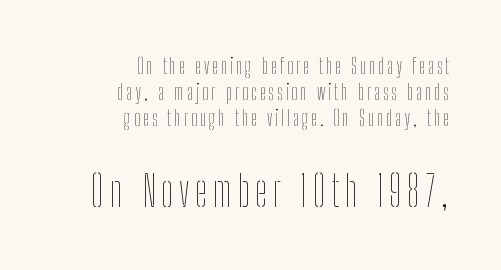
Every stem runs plumb, perpendicular to the baseline. This sample has the flowing, uneven cadence of proportional lettering. On a weight scale, this lands at 450 or below. Each line ends at the same right margin while the left side varies. These two chunks differ in scale, with the bottom chunk taking the larger measure.
